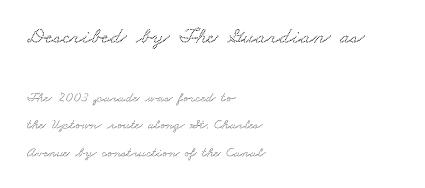
The image shows 23 px text type; set left-aligned, loose line spacing (1.97x), normal letter spacing, not underlined; the first (top) block is 1.64x larger.
